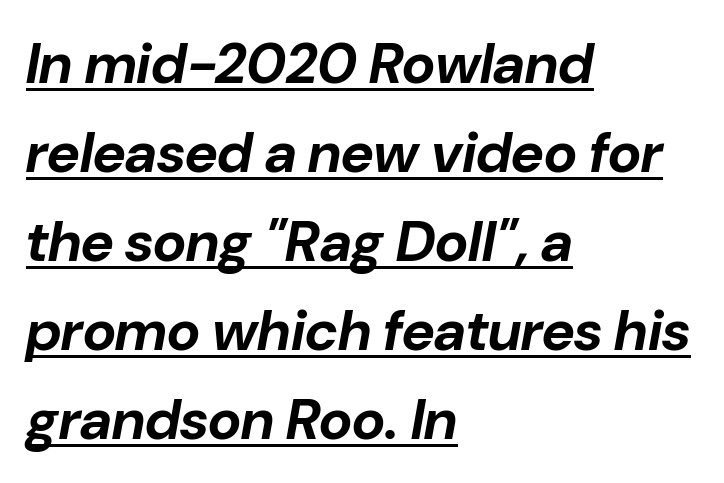
{"italic": "yes", "lean": "right", "slant_degrees": 10, "bold": "yes", "weight": "bold", "width": "normal", "stroke_contrast": "low", "x_height": "medium", "monospaced": "no", "underline": "yes", "align": "left", "line_spacing": "normal", "line_spacing_ratio": 1.56, "letter_spacing": "normal", "letter_spacing_em": 0.0, "glyph_px": 57}
